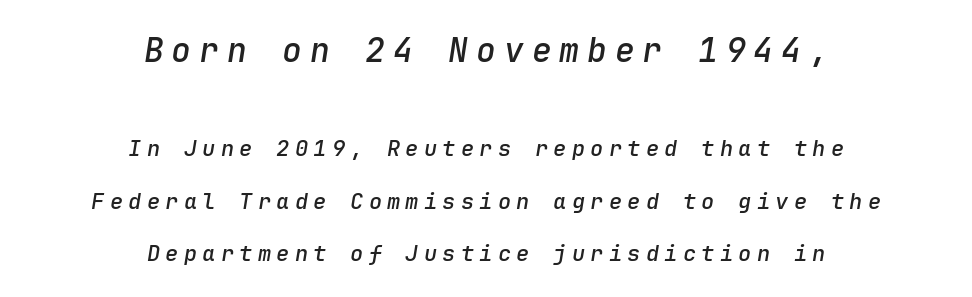
These words are printed semibold, heavier than regular yet not bold. Beneath every word, the page is bare. Monospaced: the letters line up in strict vertical columns. Block one is the big one; block two sits smaller underneath. This is oblique type, the kind used for emphasis or titles.
